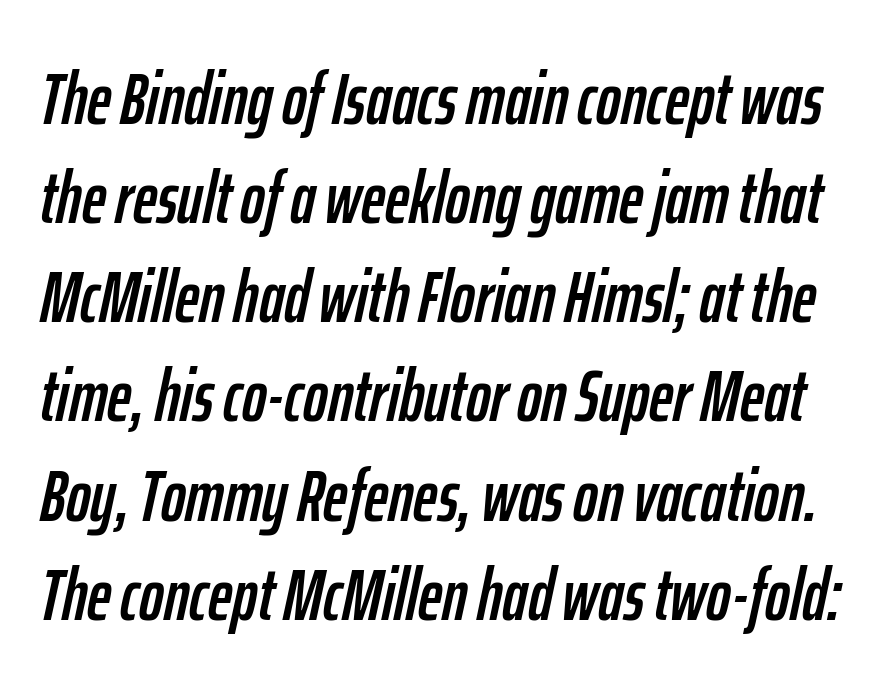
Q: Is the text italic (slanted)? A: Yes, it leans right by about 12 degrees.
Q: Is the text underlined? A: No.
Q: Is the spacing between letters normal or unusually wide? A: Normal.
Q: Is the spacing between lines tight, normal or loose? A: Normal.
Q: Width (condensed, normal, or wide)? A: Condensed.
Q: Stroke contrast? A: Low.
Q: x-height? A: Medium.
Q: Monospaced? A: No.
